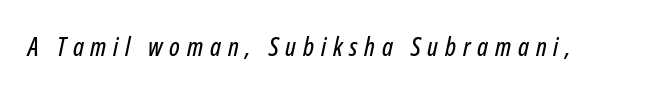
An italicized treatment has been applied to the whole sample. The zone under the glyphs is completely vacant. The face used here is rendered with a markedly widened letterfit.
